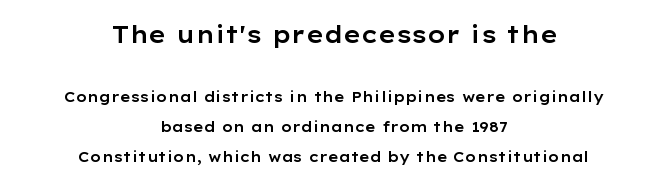
{"italic": "no", "underline": "no", "align": "center", "line_spacing": "loose", "line_spacing_ratio": 2.14, "letter_spacing": "normal", "letter_spacing_em": 0.0, "larger_block": "first", "size_ratio": 1.64, "glyph_px": 23}
